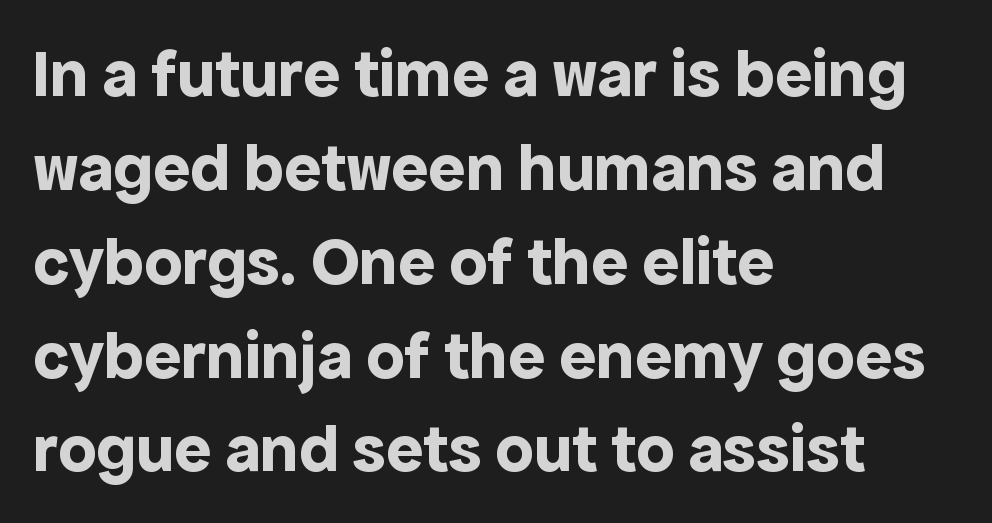
{"serif": "no", "italic": "no", "bold": "yes", "weight": "bold", "width": "normal", "x_height": "medium", "monospaced": "no", "underline": "no", "align": "left", "line_spacing": "normal", "line_spacing_ratio": 1.36, "letter_spacing": "normal", "letter_spacing_em": 0.0, "glyph_px": 69}
